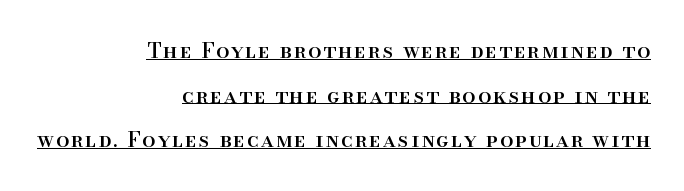
The image shows 21 px text type, upright; set right-aligned, loose line spacing (2.13x), underlined.
